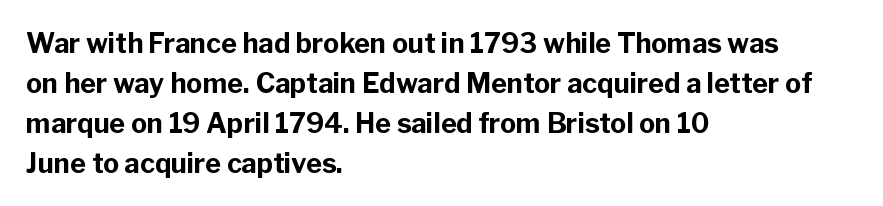
The image shows 27 px bold type, upright; set left-aligned, normal line spacing (1.48x), normal letter spacing, not underlined.
